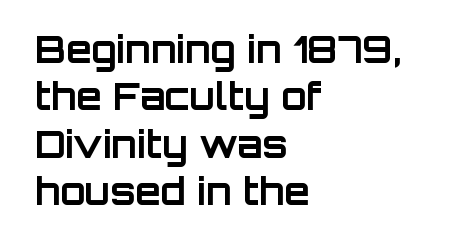
Each letter's strokes conclude bluntly, with no projecting serifs. This sample keeps an unexceptional amount of space between lines. Students, this is bold: see how much ink each stroke carries. Alignment: flush left.
